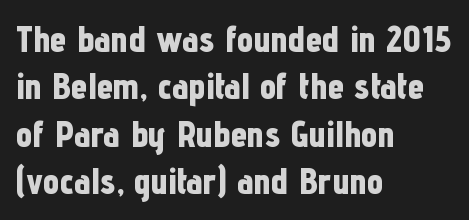
The paragraph has a hard left edge and a soft right edge. Here the designer chose a conventional face with non-uniform glyph widths. The passage shown has conventional tracking throughout. Each new line begins a customary step beneath the previous one.
